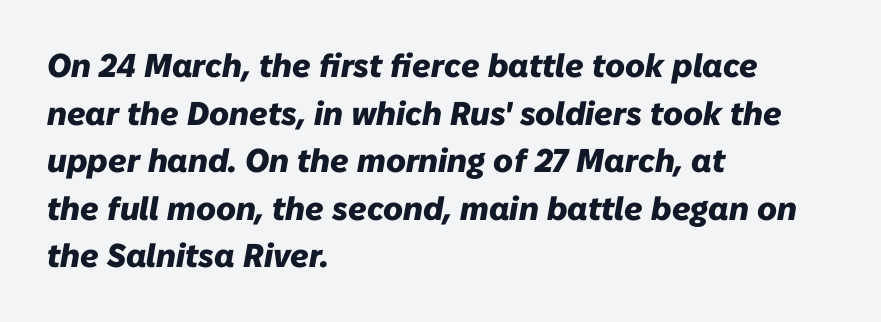
{"italic": "yes", "lean": "right", "slant_degrees": 10, "bold": "yes", "weight": "heavy", "width": "normal", "stroke_contrast": "low", "x_height": "medium", "monospaced": "no", "underline": "no", "align": "left", "line_spacing": "normal", "line_spacing_ratio": 1.44, "letter_spacing": "normal", "letter_spacing_em": 0.0, "glyph_px": 33}
